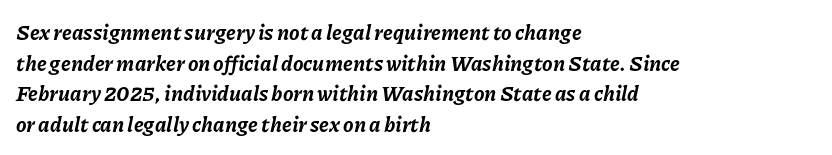
The image shows 21 px bold type, italic (leaning right); set left-aligned, normal line spacing (1.46x), normal letter spacing, not underlined.
